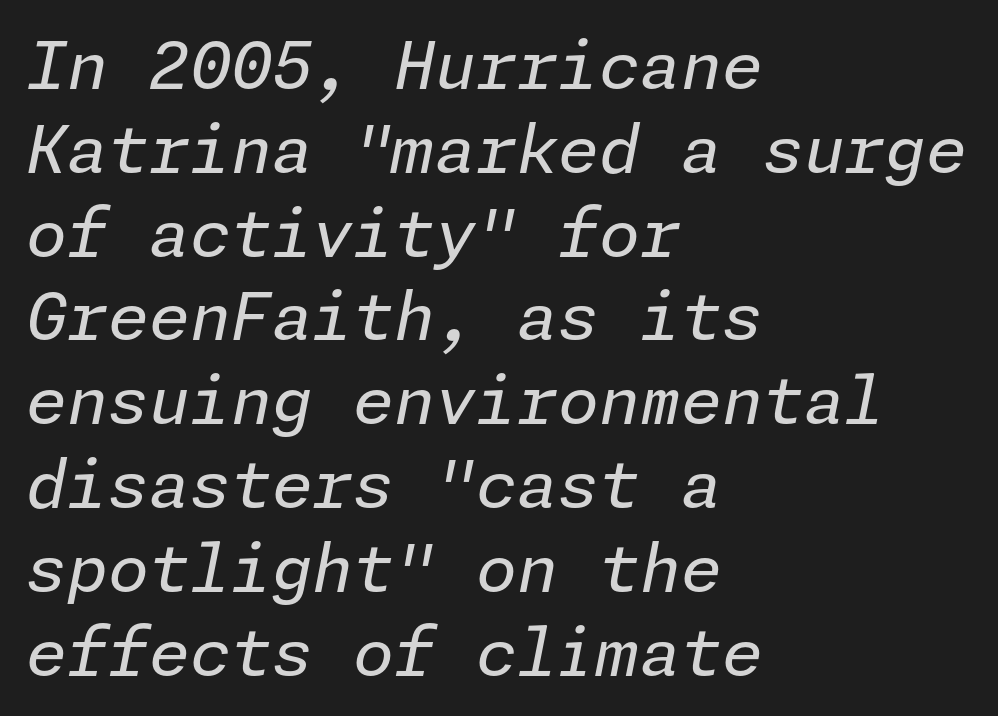
The image shows 66 px regular-weight type, italic (leaning right); set left-aligned, normal line spacing (1.27x), normal letter spacing, not underlined; low stroke contrast and a medium x-height.
